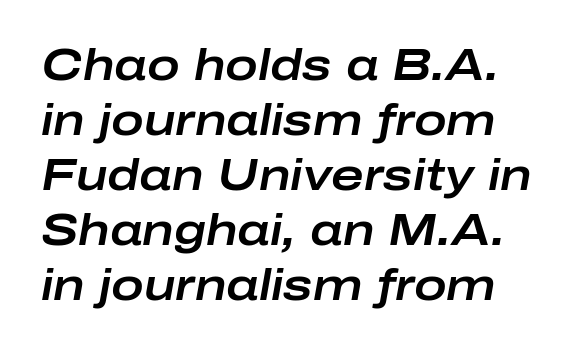
Do the characters align in a grid? No, the font is proportional. The rendering applies a slant to the glyphs. This block has exactly the height ordinary leading produces. Descenders hang freely into open space. Here the glyphs are tracked normally, forming tight word shapes.
